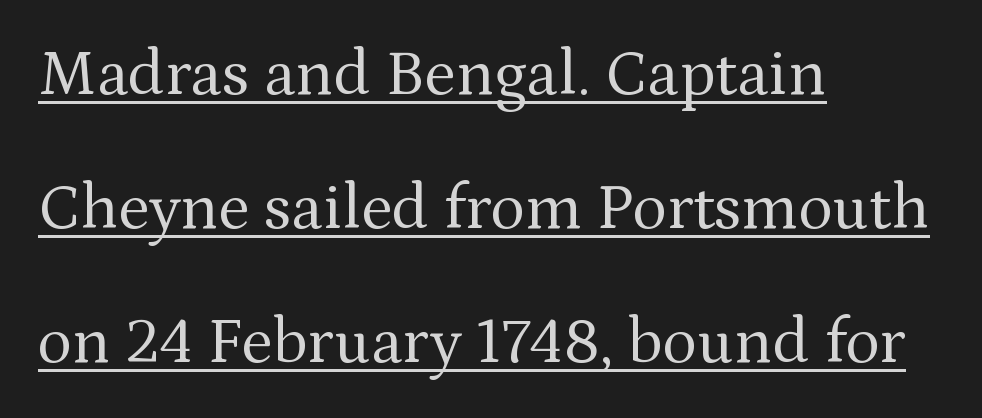
No letter is thick-stroked: the sample isn't bold. Which margin do the lines hug? The left one — the right edge is uneven. Here the designer chose a conventional face with non-uniform glyph widths. Stroke terminals: seriffed. Vertical spacing — loose. What decoration does the sample have? An underline.
